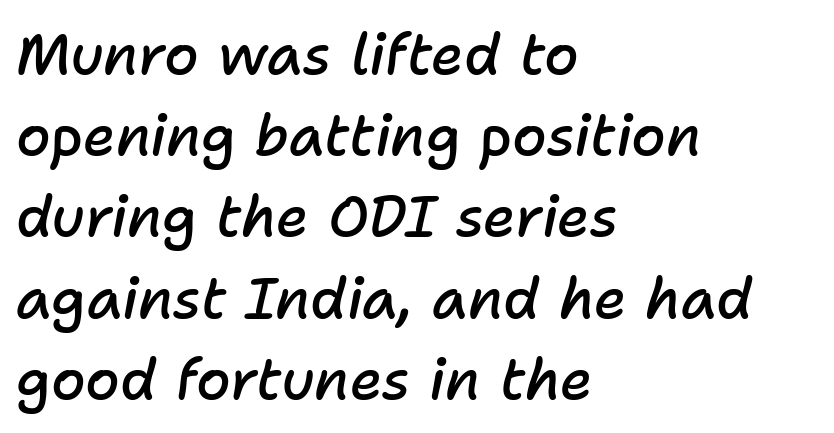
The image shows 56 px semibold type, italic (leaning right); set left-aligned, normal line spacing (1.45x), normal letter spacing, not underlined; low stroke contrast and a medium x-height.
